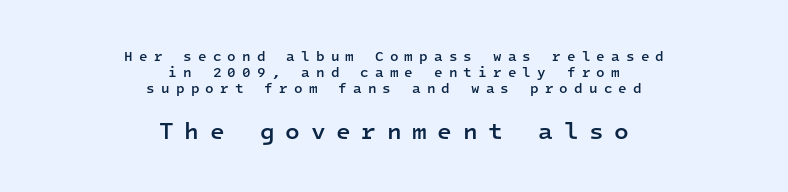
Q: Is the text bold? A: Semi-bold.
Q: Is the text italic (slanted)? A: No, it is upright.
Q: Is the text underlined? A: No.
Q: How is the paragraph aligned? A: Centered.
Q: Is the spacing between letters normal or unusually wide? A: Unusually wide.
Q: Is the spacing between lines tight, normal or loose? A: Tight.
Q: Which block of text is set in a larger size, the first (top) or the second (bottom)? A: The second (bottom) one.
